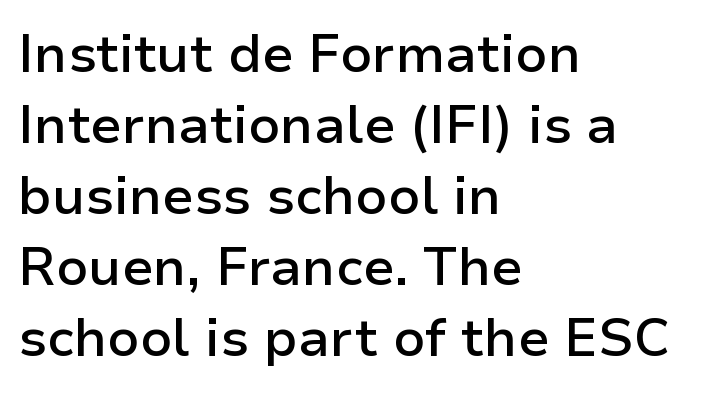
Glance below the letters and you will spot only blank space. Each word holds together tightly as a unit, with standard inter-letter gaps. Notice how the stems are strictly vertical — no italics here. Look at the bottom of the vertical strokes: they stop flat, with no serifs.
